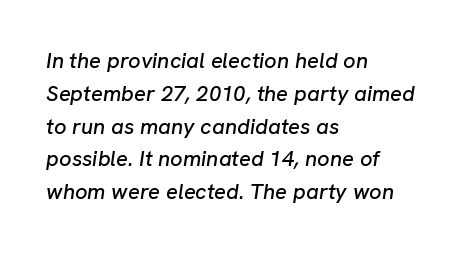
Characters follow at the spacing the type designer built in. Short and long lines alike share a common starting point at left. Line spacing here is normal. Every character sits at an angle, as italics do.
